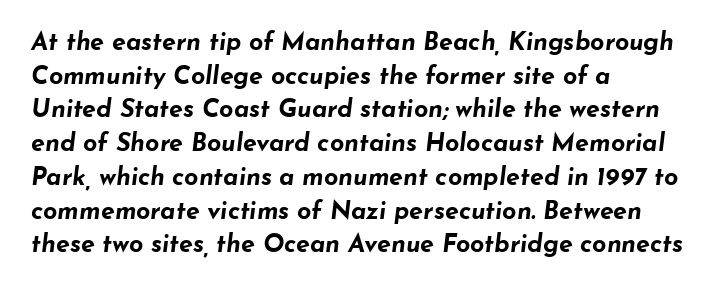
{"italic": "yes", "lean": "right", "slant_degrees": 7, "bold": "yes", "underline": "no", "align": "left", "line_spacing": "normal", "line_spacing_ratio": 1.35, "letter_spacing": "normal", "letter_spacing_em": 0.0, "glyph_px": 25}
